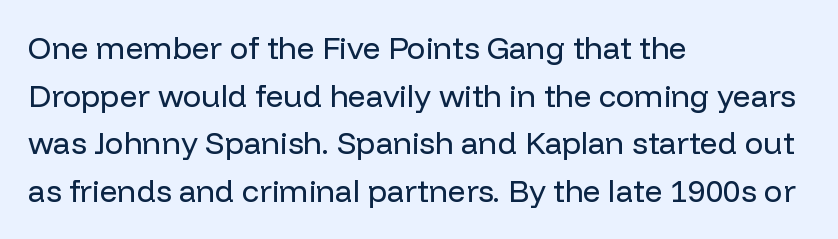
Q: Is the text bold? A: No.
Q: Is the text italic (slanted)? A: No, it is upright.
Q: Is the typeface a serif or a sans-serif typeface? A: Sans-serif.
Q: Is the text underlined? A: No.
Q: How is the paragraph aligned? A: Left-aligned.
Q: Is the spacing between letters normal or unusually wide? A: Normal.
Q: Is the spacing between lines tight, normal or loose? A: Normal.
Q: Width (condensed, normal, or wide)? A: Normal.
Q: Stroke contrast? A: Low.
Q: x-height? A: Medium.
Q: Monospaced? A: No.
